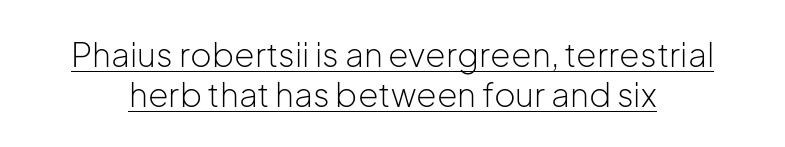
The image shows 33 px light sans-serif type, upright; set centered, line spacing 1.21x, normal letter spacing, underlined; low stroke contrast and a medium x-height.
